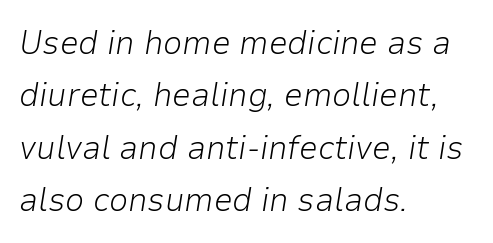
The image shows 34 px light type, italic (leaning right); set left-aligned, normal line spacing (1.54x), normal letter spacing, not underlined; low stroke contrast and a medium x-height.
